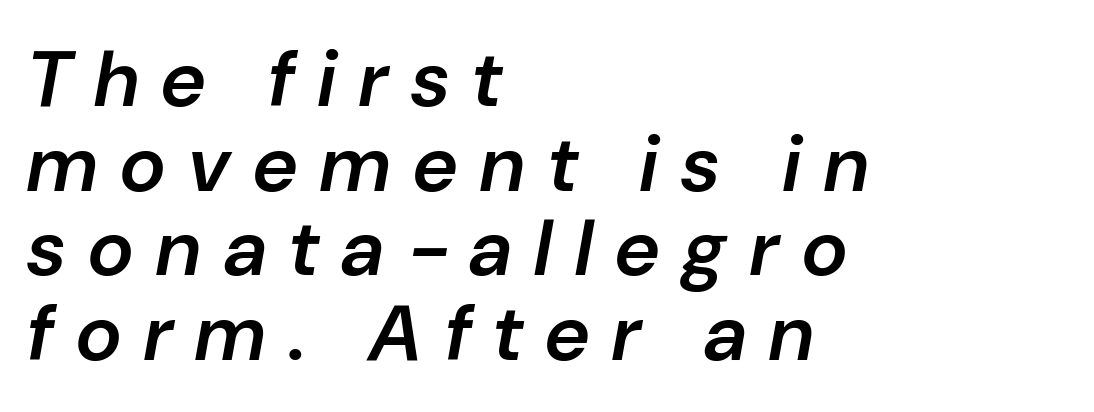
Q: Is the text bold? A: Semi-bold.
Q: Is the text italic (slanted)? A: Yes, it leans right by about 10 degrees.
Q: Is the text underlined? A: No.
Q: How is the paragraph aligned? A: Left-aligned.
Q: Is the spacing between letters normal or unusually wide? A: Unusually wide.
Q: Is the spacing between lines tight, normal or loose? A: Tight.
Q: Width (condensed, normal, or wide)? A: Normal.
Q: Stroke contrast? A: Low.
Q: x-height? A: Medium.
Q: Monospaced? A: No.
